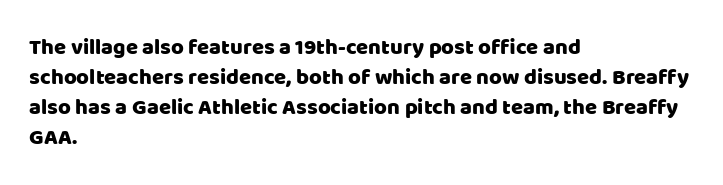
Decoration check: the copy has no underline. A roman cut, with each character standing at attention. The line-height multiplier appears to be the usual default. In CSS terms this would be text-align: left. Words appear dense and cohesive because spacing is normal.
